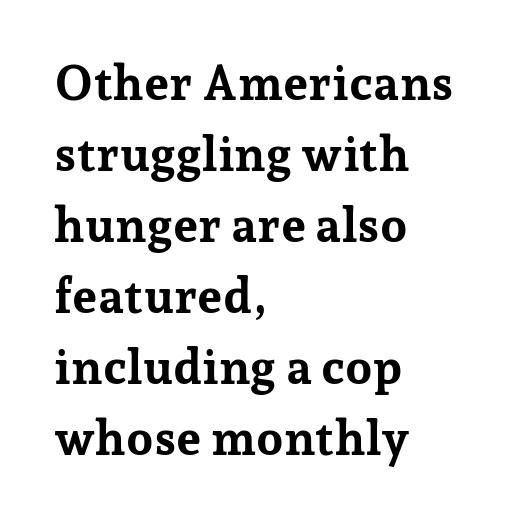
Whoever set this chose a conventional vertical rhythm. Does the lettering tilt? It doesn't — this is upright. In terms of weight, the rendering is a true, heavy bold. Plain, unruled lines of type. Is the block centered? No — it sits flush against the left margin. The characters display serif detailing at their extremities.
